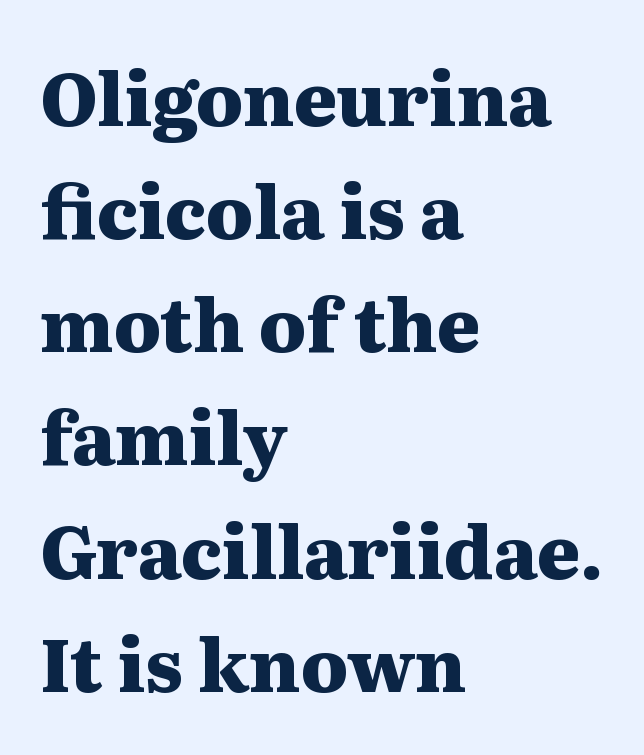
The image shows 73 px heavy, wide serif type, upright; set left-aligned, normal line spacing (1.55x), normal letter spacing, not underlined; medium stroke contrast and a medium x-height.
